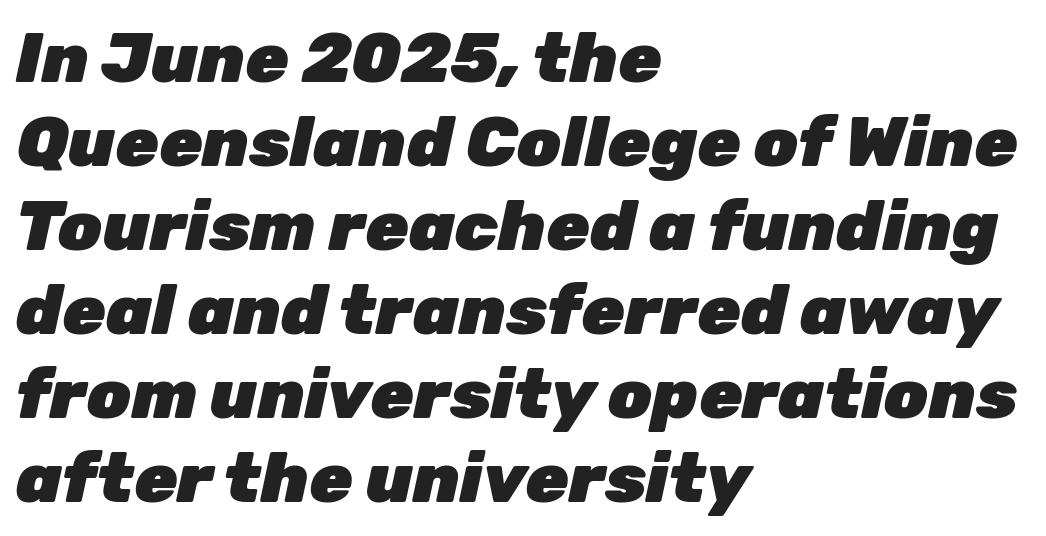
Q: Is the text bold? A: Yes.
Q: Is the text italic (slanted)? A: Yes, it leans right by about 12 degrees.
Q: Is the text underlined? A: No.
Q: How is the paragraph aligned? A: Left-aligned.
Q: Is the spacing between letters normal or unusually wide? A: Normal.
Q: Width (condensed, normal, or wide)? A: Normal.
Q: Stroke contrast? A: Low.
Q: x-height? A: Medium.
Q: Monospaced? A: No.
